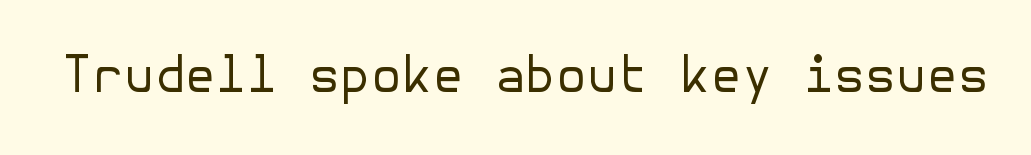
The image shows 50 px regular-weight sans-serif type, upright; set normal letter spacing, not underlined; low stroke contrast and a medium x-height.
